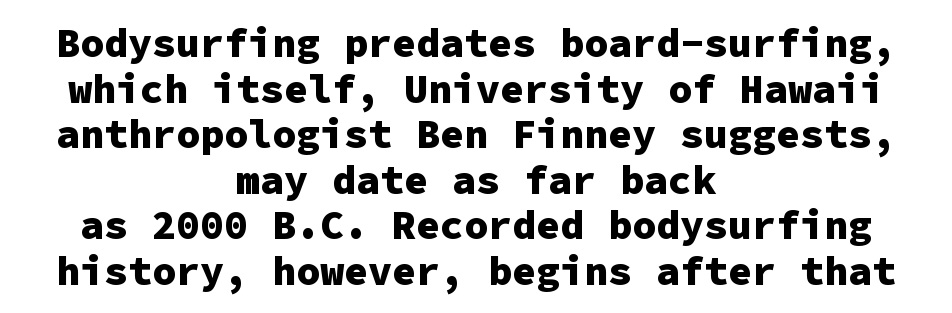
The glyphs have the mass of a bold cut. Horizontal bands of white between lines are thin slivers. Letters rest on an invisible, unmarked baseline. Between one letter and the next there's only the usual sliver of space. Nope, not italic — everything's standing straight.
